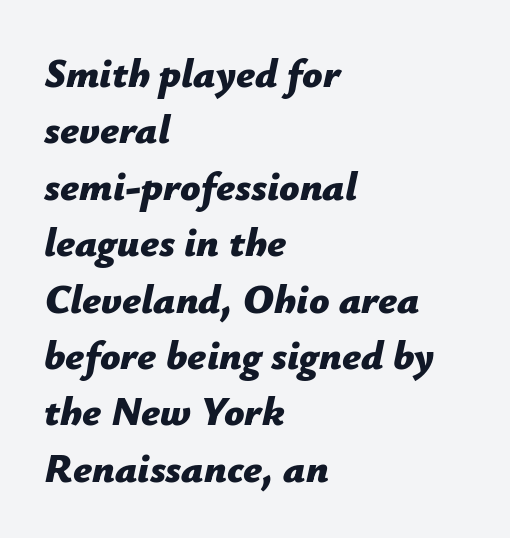
The image shows 40 px bold type, italic (leaning right); set left-aligned, normal line spacing (1.41x), normal letter spacing, not underlined; low stroke contrast and a medium x-height.
